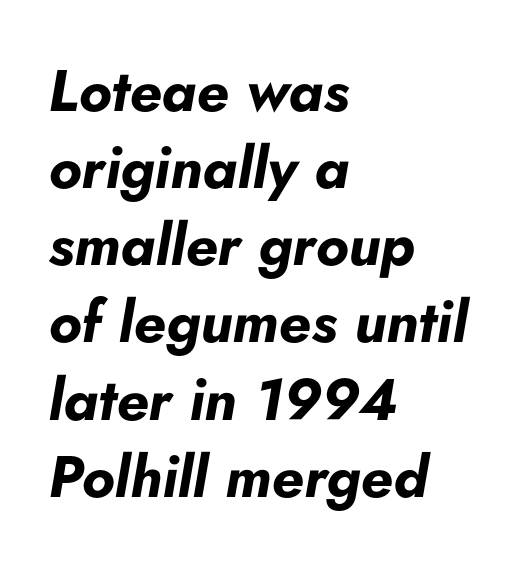
{"italic": "yes", "lean": "right", "slant_degrees": 5, "bold": "yes", "weight": "bold", "width": "normal", "stroke_contrast": "low", "x_height": "small", "monospaced": "no", "underline": "no", "align": "left", "line_spacing": "normal", "line_spacing_ratio": 1.33, "letter_spacing": "normal", "letter_spacing_em": 0.0, "glyph_px": 58}
